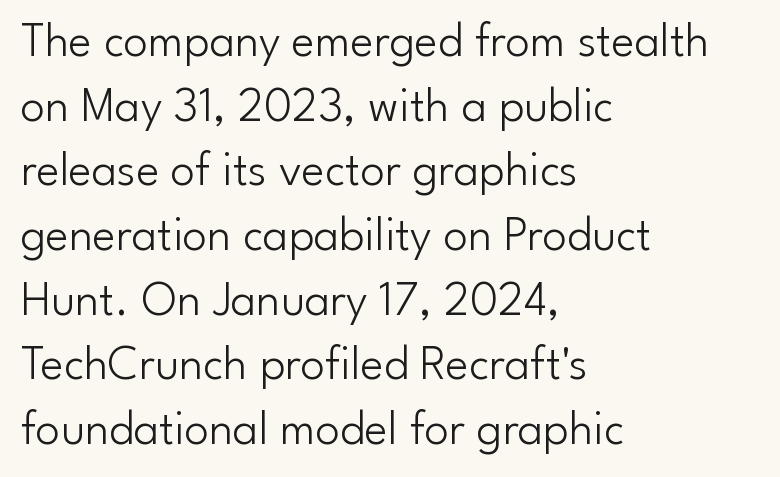
Q: Is the text bold? A: No.
Q: Is the text italic (slanted)? A: No, it is upright.
Q: Is the typeface a serif or a sans-serif typeface? A: Sans-serif.
Q: Is the text underlined? A: No.
Q: How is the paragraph aligned? A: Left-aligned.
Q: Is the spacing between letters normal or unusually wide? A: Normal.
Q: Is the spacing between lines tight, normal or loose? A: Normal.
Q: Width (condensed, normal, or wide)? A: Normal.
Q: Stroke contrast? A: Low.
Q: x-height? A: Small.
Q: Monospaced? A: No.
